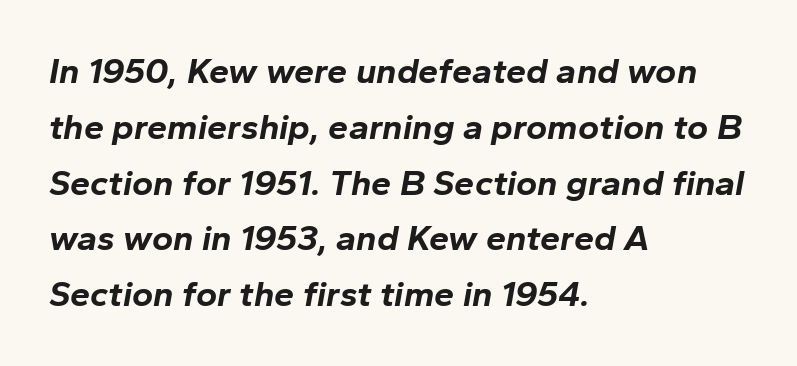
{"italic": "yes", "lean": "right", "slant_degrees": 10, "bold": "yes", "weight": "bold", "width": "normal", "stroke_contrast": "low", "x_height": "medium", "monospaced": "no", "underline": "no", "align": "left", "line_spacing": "normal", "line_spacing_ratio": 1.55, "letter_spacing": "normal", "letter_spacing_em": 0.0, "glyph_px": 36}
